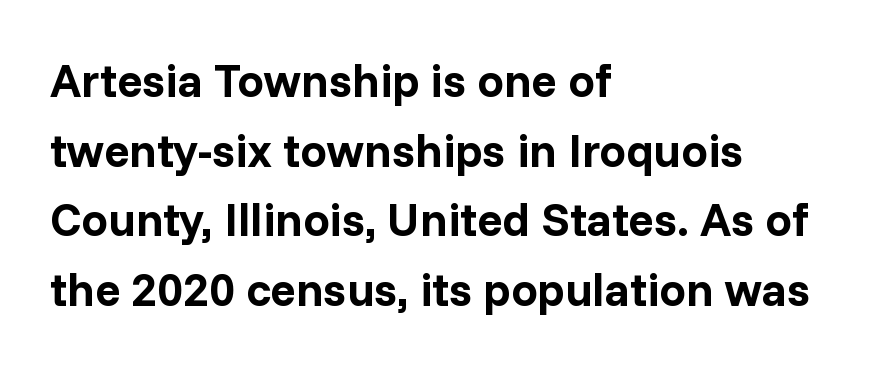
Q: Is the text bold? A: Yes.
Q: Is the text italic (slanted)? A: No, it is upright.
Q: Is the typeface a serif or a sans-serif typeface? A: Sans-serif.
Q: Is the text underlined? A: No.
Q: How is the paragraph aligned? A: Left-aligned.
Q: Is the spacing between letters normal or unusually wide? A: Normal.
Q: Is the spacing between lines tight, normal or loose? A: Normal.
Q: Width (condensed, normal, or wide)? A: Normal.
Q: Stroke contrast? A: Low.
Q: x-height? A: Medium.
Q: Monospaced? A: No.
